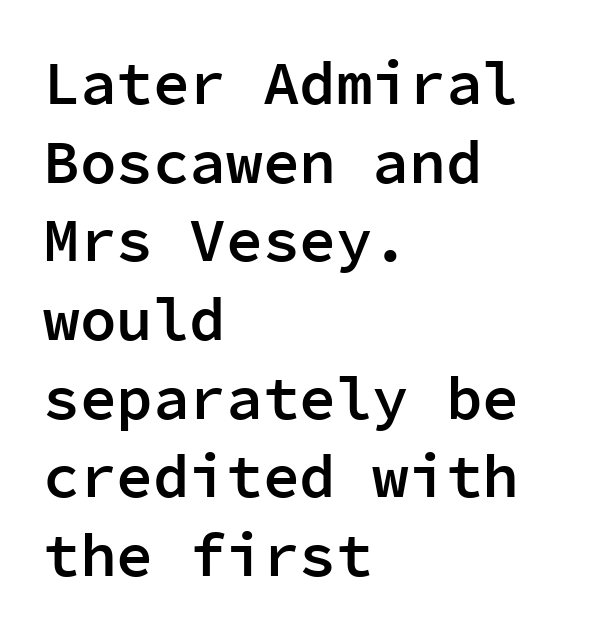
The image shows 61 px semibold sans-serif type, upright, monospaced; set left-aligned, normal line spacing (1.29x), normal letter spacing, not underlined; low stroke contrast and a medium x-height.
